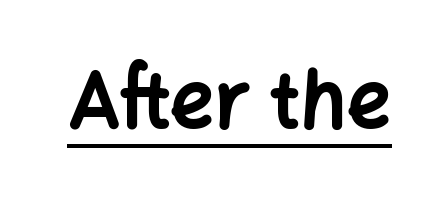
Q: Is the text bold? A: Yes.
Q: Is the text italic (slanted)? A: No, it is upright.
Q: Is the typeface a serif or a sans-serif typeface? A: Sans-serif.
Q: Is the text underlined? A: Yes.
Q: Is the spacing between letters normal or unusually wide? A: Normal.
Q: Width (condensed, normal, or wide)? A: Normal.
Q: Stroke contrast? A: Low.
Q: x-height? A: Medium.
Q: Monospaced? A: No.
